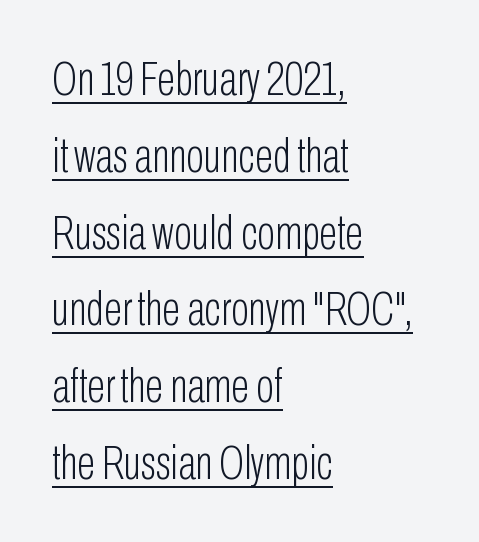
Q: Is the text bold? A: No.
Q: Is the text italic (slanted)? A: No, it is upright.
Q: Is the typeface a serif or a sans-serif typeface? A: Sans-serif.
Q: Is the text underlined? A: Yes.
Q: How is the paragraph aligned? A: Left-aligned.
Q: Is the spacing between letters normal or unusually wide? A: Normal.
Q: Is the spacing between lines tight, normal or loose? A: Normal.
Q: Width (condensed, normal, or wide)? A: Condensed.
Q: Stroke contrast? A: Low.
Q: x-height? A: Medium.
Q: Monospaced? A: No.
